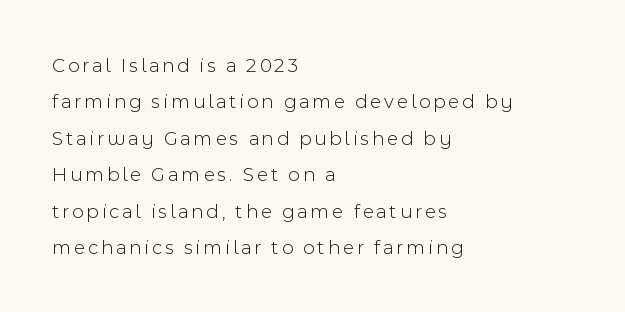
Layout note: lines flush left. No heavy texture on the line: the type isn't bold. The area under the type is left untouched. It's the straight-up-and-down kind of type.
